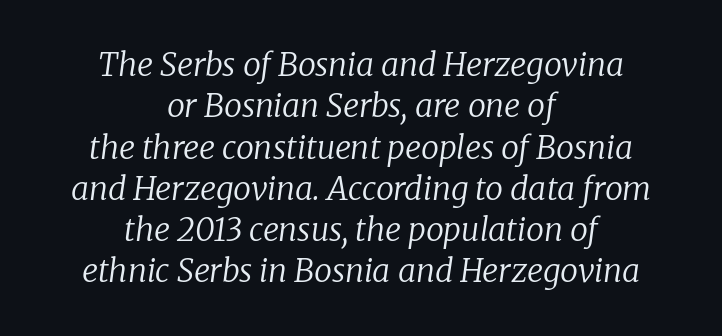
{"serif": "yes", "italic": "yes", "lean": "right", "slant_degrees": 8, "bold": "no", "weight": "regular", "width": "normal", "stroke_contrast": "low", "x_height": "medium", "monospaced": "no", "underline": "no", "align": "center", "line_spacing": "normal", "line_spacing_ratio": 1.29, "letter_spacing": "normal", "letter_spacing_em": 0.0, "glyph_px": 32}
